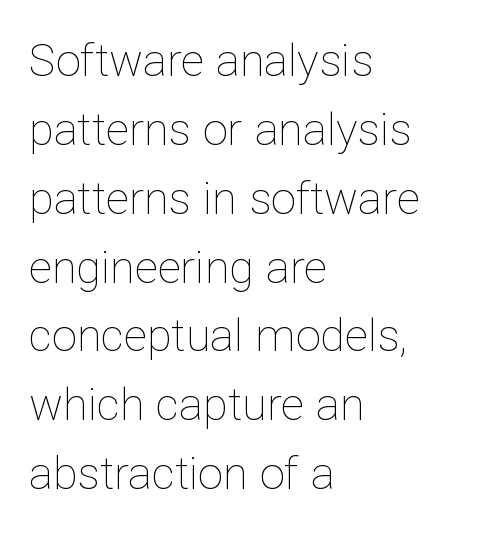
The image shows 45 px thin type, upright; set left-aligned, normal line spacing (1.53x), normal letter spacing, not underlined; low stroke contrast and a medium x-height.
